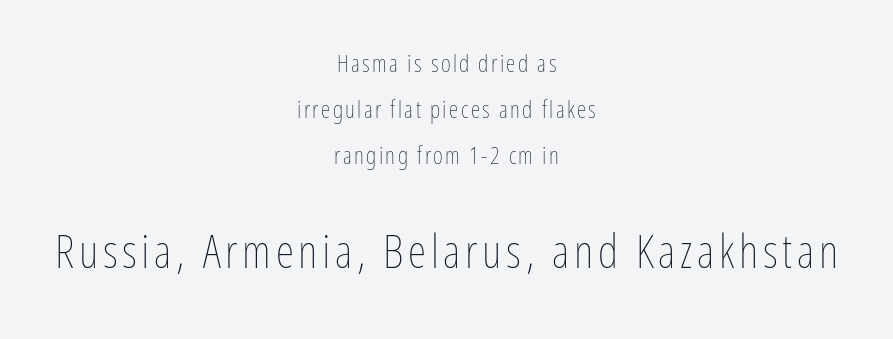
{"italic": "no", "bold": "no", "weight": "thin", "width": "condensed", "stroke_contrast": "low", "x_height": "medium", "monospaced": "no", "underline": "no", "align": "center", "line_spacing": "loose", "line_spacing_ratio": 1.91, "larger_block": "second", "size_ratio": 1.96, "glyph_px": 47}
